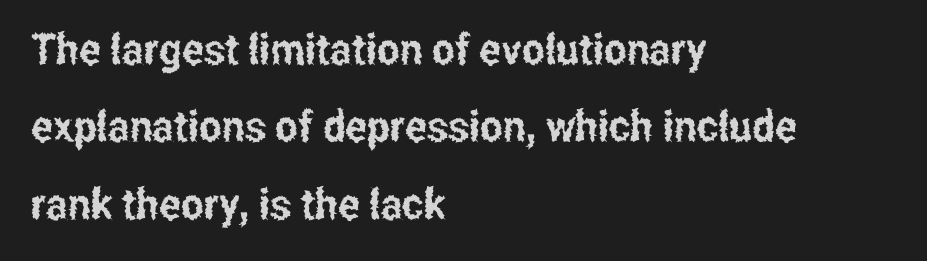
The image shows 43 px condensed sans-serif type, upright; set left-aligned, line spacing 1.8x, normal letter spacing, not underlined; low stroke contrast and a medium x-height.
